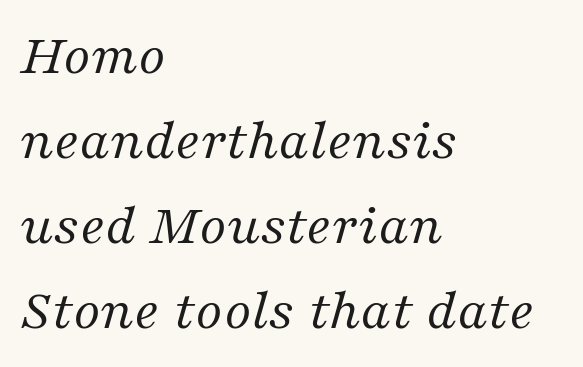
The image shows 59 px regular-weight serif type, italic (leaning right); set left-aligned, normal line spacing (1.44x), normal letter spacing, not underlined; medium stroke contrast and a medium x-height.
